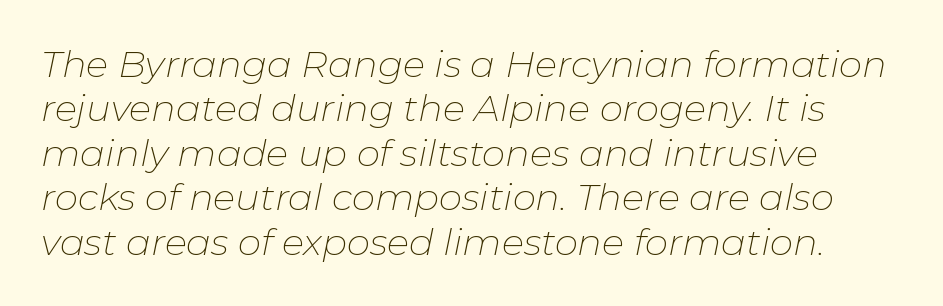
Q: Is the text bold? A: No.
Q: Is the text italic (slanted)? A: Yes, it leans right by about 11 degrees.
Q: Is the text underlined? A: No.
Q: Is the spacing between letters normal or unusually wide? A: Normal.
Q: Width (condensed, normal, or wide)? A: Normal.
Q: Stroke contrast? A: Low.
Q: x-height? A: Medium.
Q: Monospaced? A: No.
